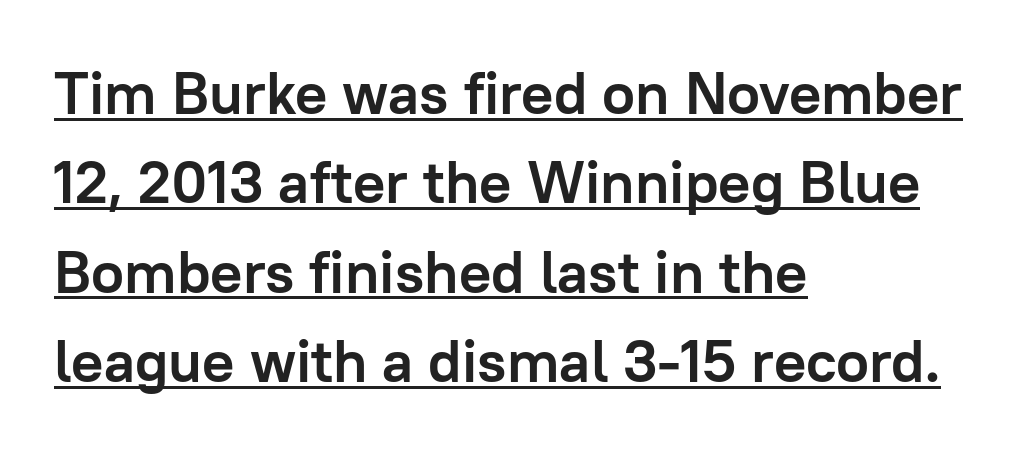
Stroke thickness is high; the sample reads as a true bold. Spacing verdict: proportional, widths tailored to each character. Reading down the block, your eye returns to a fixed left position each line. The vertical gap from one line to the next is medium. Observe the absence of serifs on each vertical stroke in this sample.
